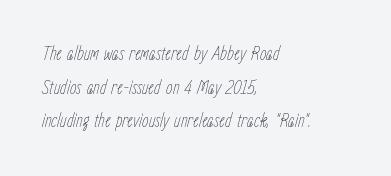
{"italic": "yes", "lean": "right", "slant_degrees": 15, "bold": "no", "underline": "no", "align": "left", "line_spacing": "normal", "line_spacing_ratio": 1.6, "letter_spacing": "normal", "letter_spacing_em": 0.0, "glyph_px": 21}
